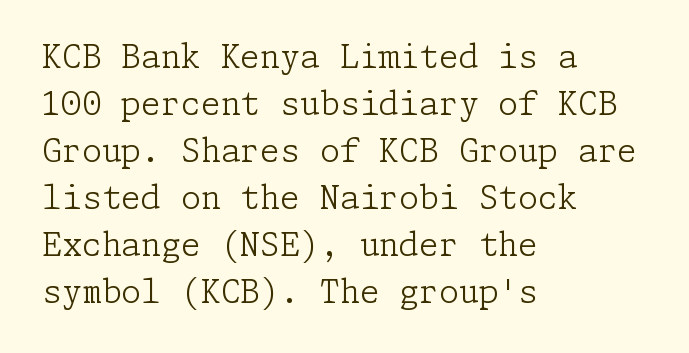
The image shows 32 px light serif type, upright; set left-aligned, normal line spacing (1.47x), normal letter spacing, not underlined; low stroke contrast and a medium x-height.
